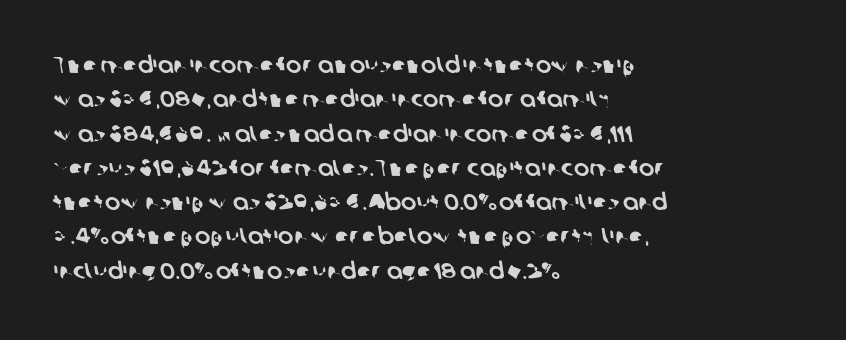
The face used here is rendered with its standard letterfit. Is there much room between lines? A standard amount, neither cramped nor airy. The glyphs are unaccompanied by any horizontal stroke below them. Typeset ragged right — the left edge is the straight one.
